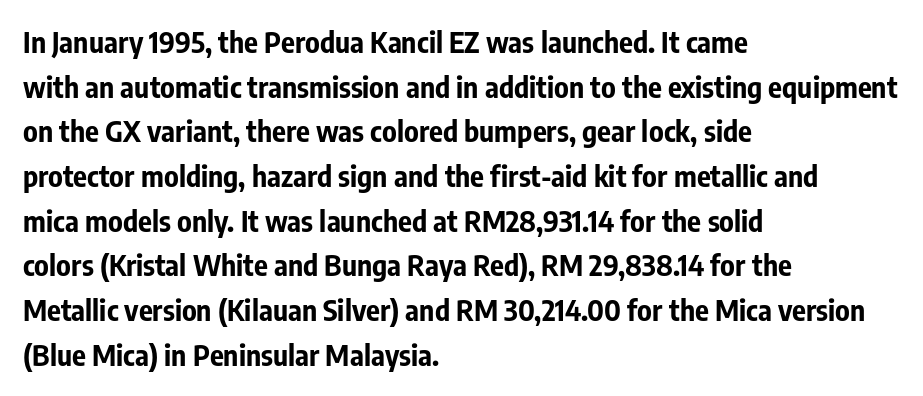
Q: Is the text bold? A: Yes.
Q: Is the text italic (slanted)? A: No, it is upright.
Q: Is the typeface a serif or a sans-serif typeface? A: Sans-serif.
Q: Is the text underlined? A: No.
Q: How is the paragraph aligned? A: Left-aligned.
Q: Is the spacing between letters normal or unusually wide? A: Normal.
Q: Is the spacing between lines tight, normal or loose? A: Normal.
Q: Width (condensed, normal, or wide)? A: Condensed.
Q: Stroke contrast? A: Low.
Q: x-height? A: Medium.
Q: Monospaced? A: No.
